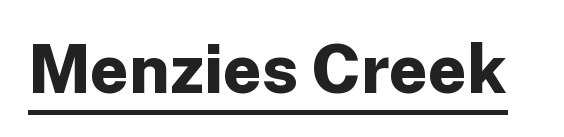
Do the characters align in a grid? No, the font is proportional. Summary of weight: heavy, a full bold. The specimen reads as upright at a glance. Beneath each row of characters lies a ruled line. Each letter's strokes conclude bluntly, with no projecting serifs.
